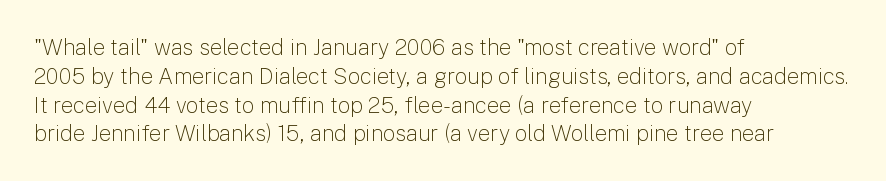
{"italic": "no", "bold": "no", "underline": "no", "align": "left", "line_spacing": "normal", "line_spacing_ratio": 1.31, "letter_spacing": "normal", "letter_spacing_em": 0.0, "glyph_px": 22}
